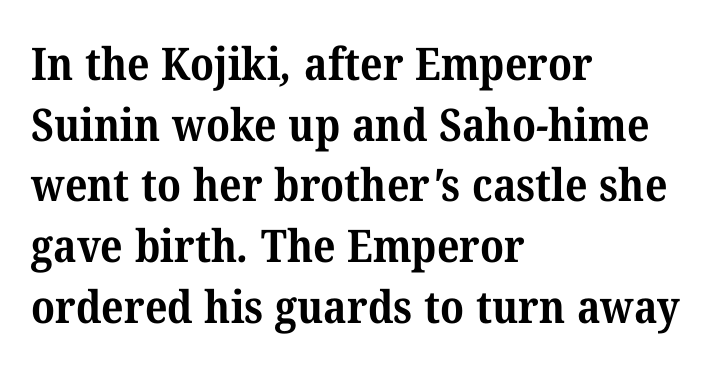
{"serif": "yes", "bold": "yes", "weight": "bold", "width": "normal", "stroke_contrast": "medium", "x_height": "medium", "monospaced": "no", "underline": "no", "align": "left", "line_spacing": "normal", "line_spacing_ratio": 1.35, "letter_spacing": "normal", "letter_spacing_em": 0.0, "glyph_px": 45}
